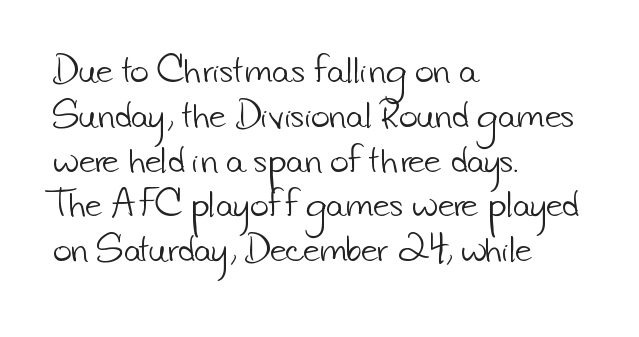
{"serif": "no", "bold": "no", "weight": "light", "width": "normal", "stroke_contrast": "low", "x_height": "small", "monospaced": "no", "underline": "no", "align": "left", "line_spacing": "normal", "line_spacing_ratio": 1.4, "letter_spacing": "normal", "letter_spacing_em": 0.0, "glyph_px": 32}
